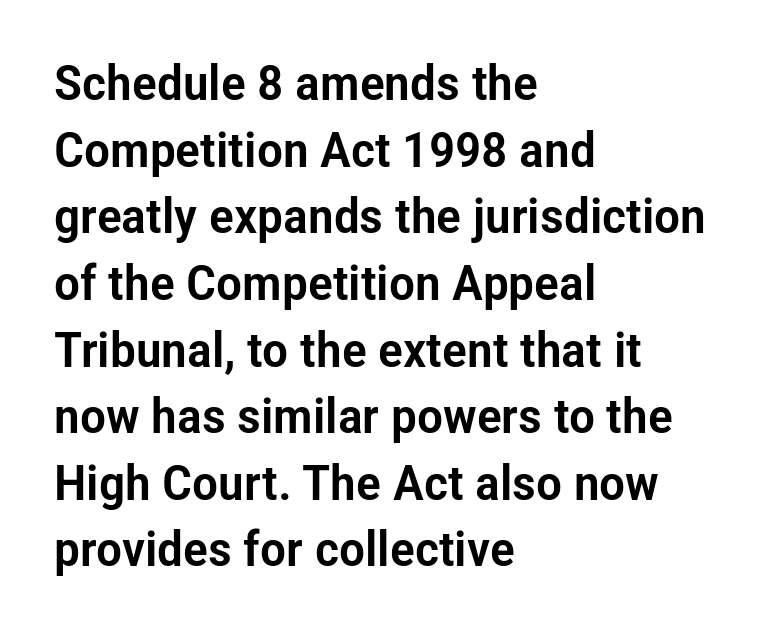
{"serif": "no", "italic": "no", "width": "condensed", "stroke_contrast": "low", "x_height": "medium", "monospaced": "no", "underline": "no", "align": "left", "line_spacing": "normal", "line_spacing_ratio": 1.36, "letter_spacing": "normal", "letter_spacing_em": 0.0, "glyph_px": 49}
